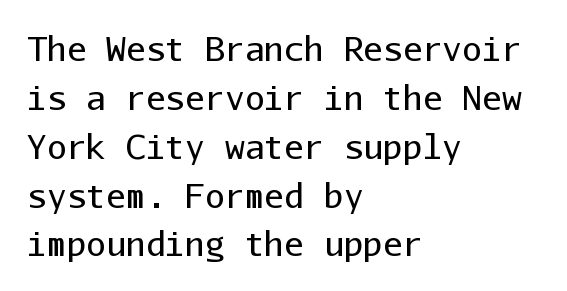
Q: Is the text bold? A: No.
Q: Is the text italic (slanted)? A: No, it is upright.
Q: Is the typeface a serif or a sans-serif typeface? A: Sans-serif.
Q: Is the text underlined? A: No.
Q: How is the paragraph aligned? A: Left-aligned.
Q: Is the spacing between letters normal or unusually wide? A: Normal.
Q: Is the spacing between lines tight, normal or loose? A: Normal.
Q: Width (condensed, normal, or wide)? A: Normal.
Q: Stroke contrast? A: Low.
Q: x-height? A: Medium.
Q: Monospaced? A: Yes.
